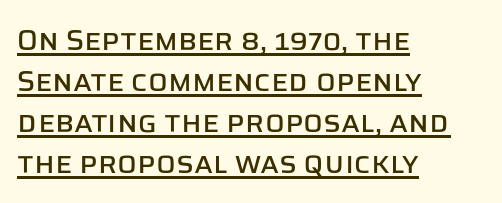
{"serif": "no", "italic": "no", "width": "normal", "stroke_contrast": "low", "x_height": "large", "monospaced": "no", "underline": "yes", "align": "left", "line_spacing": "normal", "line_spacing_ratio": 1.41, "letter_spacing": "normal", "letter_spacing_em": 0.0, "glyph_px": 29}
